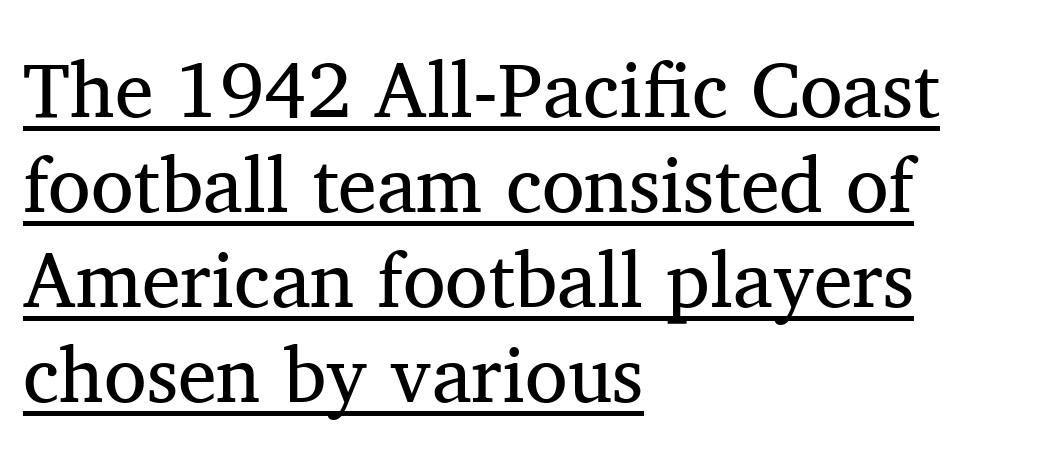
{"serif": "yes", "italic": "no", "bold": "no", "weight": "regular", "width": "normal", "stroke_contrast": "medium", "x_height": "medium", "monospaced": "no", "underline": "yes", "align": "left", "line_spacing_ratio": 1.22, "letter_spacing": "normal", "letter_spacing_em": 0.0, "glyph_px": 78}
